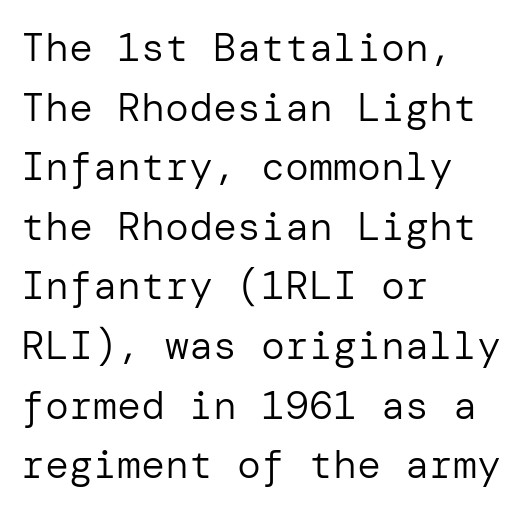
Between one letter and the next there's only the usual sliver of space. Heaviness? Minimal to ordinary, like unemphasized prose. The space between consecutive lines is moderate. Descender tails drop into unmarked territory. The paragraph shown leans on its left margin. The designer went with a sans here, leaving each stem footless.
